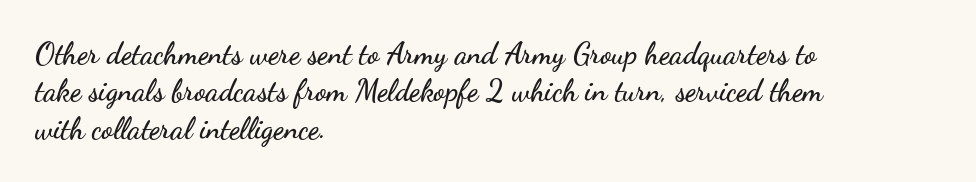
{"serif": "no", "width": "wide", "stroke_contrast": "low", "x_height": "small", "monospaced": "no", "underline": "no", "align": "left", "line_spacing": "normal", "line_spacing_ratio": 1.25, "letter_spacing": "normal", "letter_spacing_em": 0.0, "glyph_px": 30}
